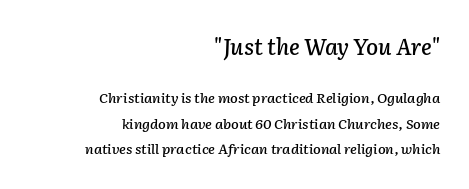
The image shows 22 px text type, italic (leaning right); set right-aligned, line spacing 1.81x, normal letter spacing, not underlined; the first (top) block is 1.57x larger.
